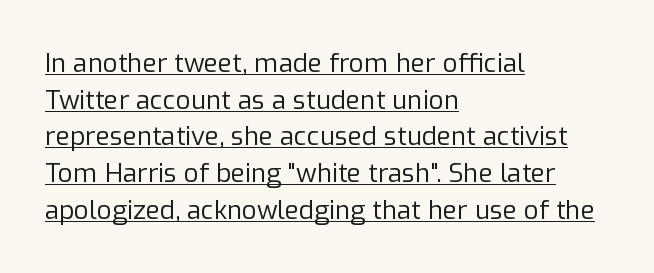
{"italic": "no", "bold": "no", "underline": "yes", "align": "left", "line_spacing": "normal", "line_spacing_ratio": 1.41, "letter_spacing": "normal", "letter_spacing_em": 0.0, "glyph_px": 26}
